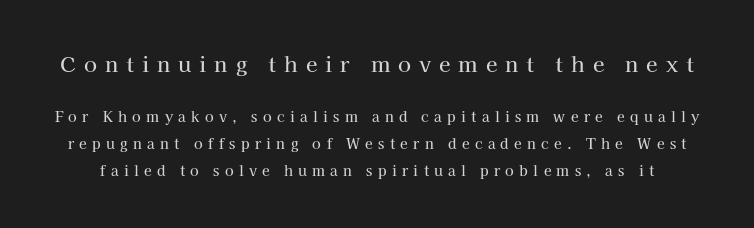
Q: Is the text italic (slanted)? A: No, it is upright.
Q: Is the text underlined? A: No.
Q: Is the spacing between letters normal or unusually wide? A: Unusually wide.
Q: Is the spacing between lines tight, normal or loose? A: Loose.
Q: Which block of text is set in a larger size, the first (top) or the second (bottom)? A: The first (top) one.
